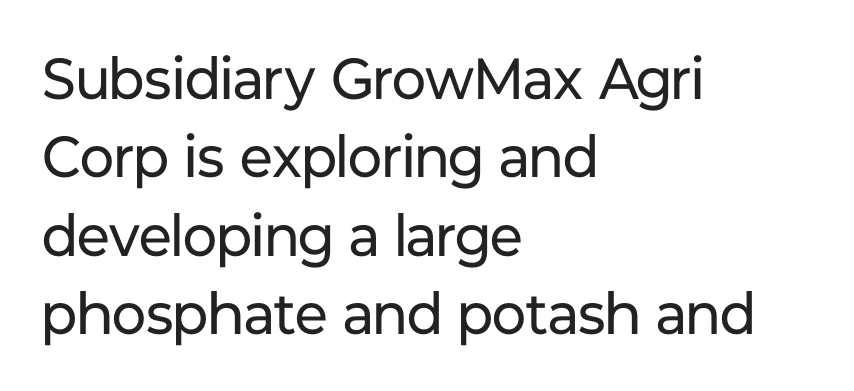
Every stem runs plumb, perpendicular to the baseline. The face used here is proportionally spaced, like ordinary book or web type. The lines sit at an ordinary, default distance from one another. The text block is weighted toward the left margin, trailing off unevenly rightward.
